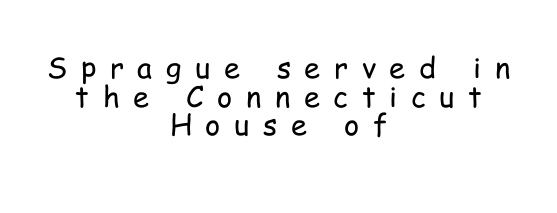
{"serif": "no", "italic": "no", "bold": "no", "weight": "regular", "width": "condensed", "stroke_contrast": "low", "x_height": "medium", "monospaced": "no", "underline": "no", "align": "center", "line_spacing": "tight", "line_spacing_ratio": 0.99, "letter_spacing": "wide", "letter_spacing_em": 0.47, "glyph_px": 29}
